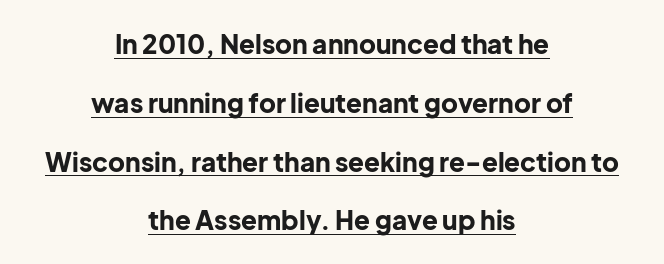
Q: Is the text bold? A: Yes.
Q: Is the text italic (slanted)? A: No, it is upright.
Q: Is the text underlined? A: Yes.
Q: How is the paragraph aligned? A: Centered.
Q: Is the spacing between letters normal or unusually wide? A: Normal.
Q: Is the spacing between lines tight, normal or loose? A: Loose.
